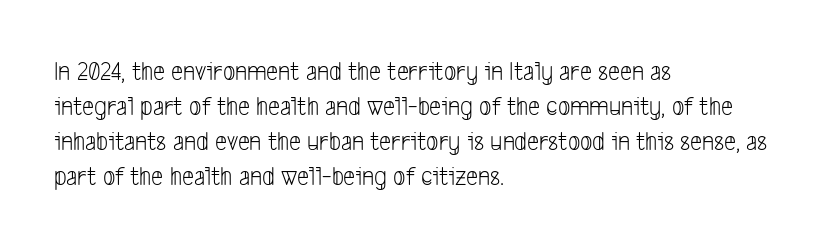
The image shows 27 px text type; set left-aligned, normal line spacing (1.3x), normal letter spacing, not underlined.
